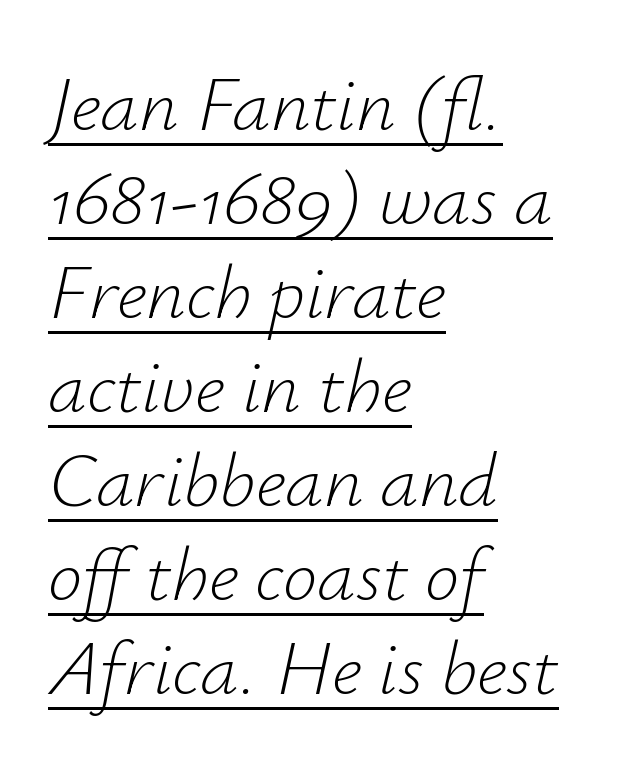
{"italic": "yes", "lean": "right", "slant_degrees": 12, "bold": "no", "weight": "light", "width": "normal", "stroke_contrast": "low", "x_height": "small", "monospaced": "no", "underline": "yes", "align": "left", "line_spacing_ratio": 1.22, "letter_spacing": "normal", "letter_spacing_em": 0.0, "glyph_px": 77}
